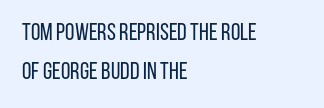
The image shows 24 px text type, upright; set left-aligned, normal line spacing (1.63x), normal letter spacing, not underlined.
